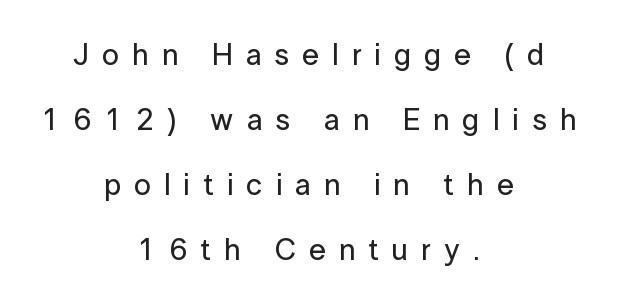
Q: Is the text italic (slanted)? A: No, it is upright.
Q: Is the typeface a serif or a sans-serif typeface? A: Sans-serif.
Q: Is the text underlined? A: No.
Q: How is the paragraph aligned? A: Centered.
Q: Is the spacing between letters normal or unusually wide? A: Unusually wide.
Q: Is the spacing between lines tight, normal or loose? A: Loose.
Q: Width (condensed, normal, or wide)? A: Normal.
Q: Stroke contrast? A: Low.
Q: x-height? A: Medium.
Q: Monospaced? A: No.
